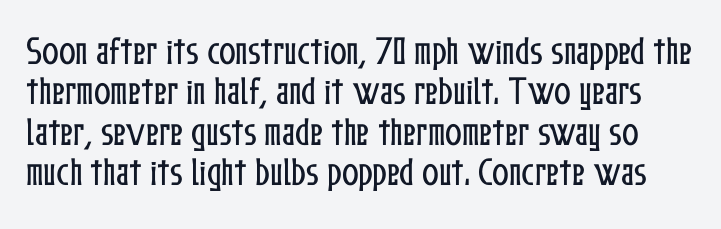
{"italic": "no", "width": "condensed", "stroke_contrast": "low", "x_height": "medium", "monospaced": "no", "underline": "no", "line_spacing": "normal", "line_spacing_ratio": 1.3, "letter_spacing": "normal", "letter_spacing_em": 0.0, "glyph_px": 31}
